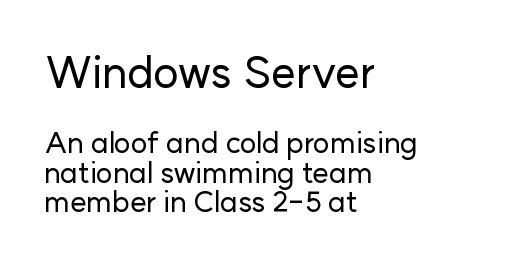
The image shows 44 px sans-serif type, upright; set left-aligned, tight line spacing (1.02x), normal letter spacing, not underlined; the first (top) block is 1.52x larger; low stroke contrast and a medium x-height.
